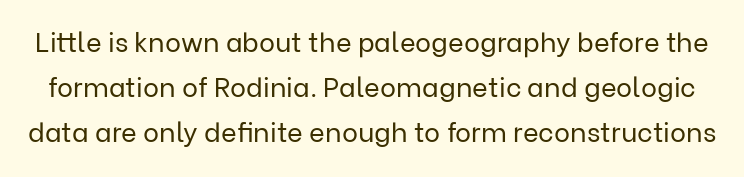
The strokes carry an ordinary text weight at most. Standard letterfit; no display-style spreading of the glyphs. In terms of leading, this rendering sits right in the middle. No word sits above an underline. Ascenders rise straight up at ninety degrees.
